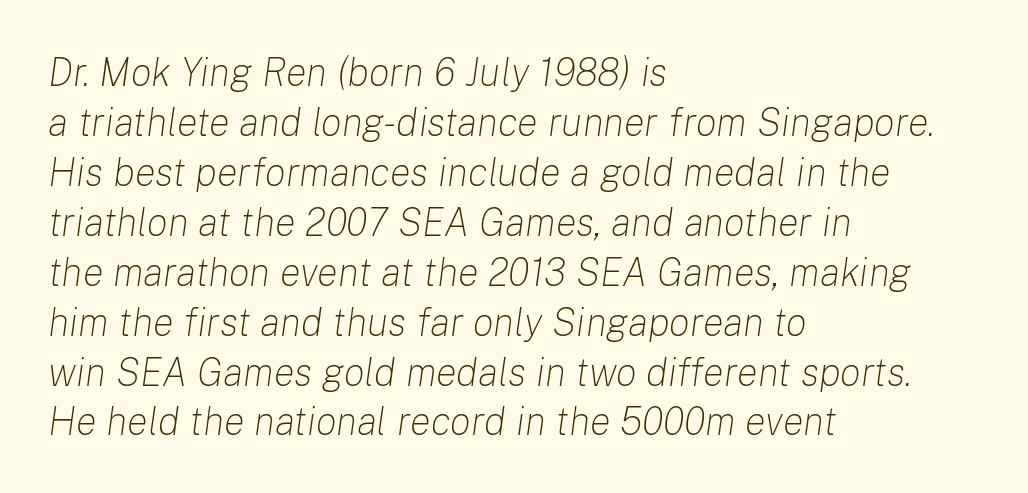
Italic: yes, the glyphs are oblique. Spacing between characters is what you'd get straight out of the box. A typesetter would call this proportional, since set widths differ per character. These lines stack with their left ends in a neat column. Is this a heavy cut? Hardly; it is regular or lighter. Unmarked baselines from the first word to the last.
